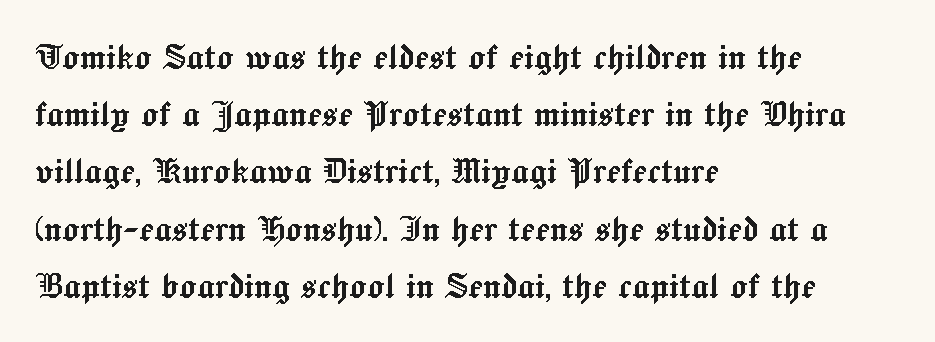
Q: Is the text italic (slanted)? A: No, it is upright.
Q: Is the text underlined? A: No.
Q: How is the paragraph aligned? A: Left-aligned.
Q: Is the spacing between letters normal or unusually wide? A: Normal.
Q: Is the spacing between lines tight, normal or loose? A: Normal.
Q: Width (condensed, normal, or wide)? A: Normal.
Q: x-height? A: Medium.
Q: Monospaced? A: No.
